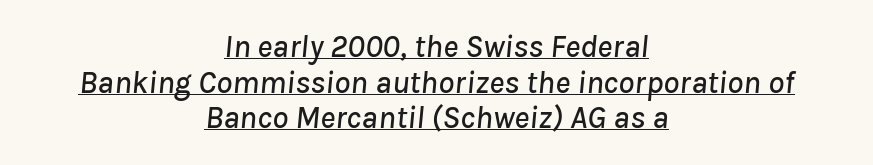
{"italic": "yes", "lean": "right", "slant_degrees": 8, "width": "normal", "stroke_contrast": "low", "x_height": "medium", "monospaced": "no", "underline": "yes", "align": "center", "line_spacing": "tight", "line_spacing_ratio": 1.11, "letter_spacing": "normal", "letter_spacing_em": 0.0, "glyph_px": 32}
